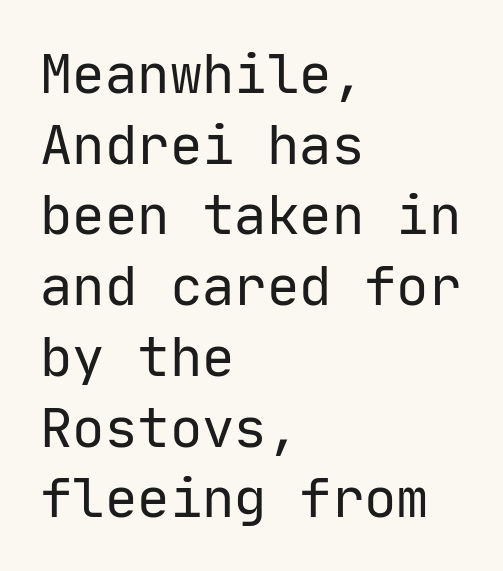
{"serif": "no", "italic": "no", "bold": "no", "weight": "regular", "width": "normal", "stroke_contrast": "low", "x_height": "medium", "monospaced": "yes", "underline": "no", "align": "left", "line_spacing": "normal", "line_spacing_ratio": 1.31, "letter_spacing": "normal", "letter_spacing_em": 0.0, "glyph_px": 54}
